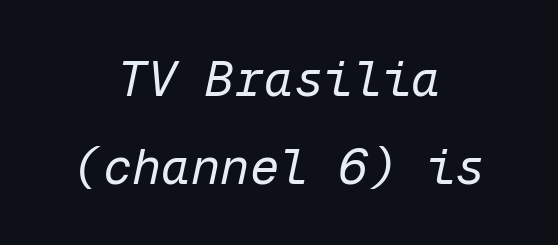
The image shows 49 px regular-weight type, italic (leaning right), monospaced; set centered, line spacing 1.79x, normal letter spacing, not underlined; low stroke contrast and a medium x-height.
